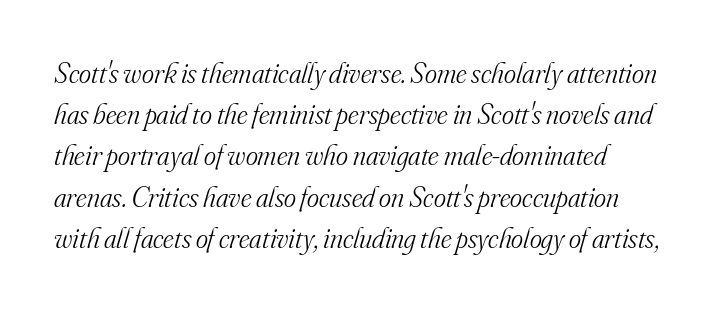
Q: Is the text bold? A: No.
Q: Is the text italic (slanted)? A: Yes, it leans right by about 16 degrees.
Q: Is the typeface a serif or a sans-serif typeface? A: Serif.
Q: Is the text underlined? A: No.
Q: Is the spacing between letters normal or unusually wide? A: Normal.
Q: Is the spacing between lines tight, normal or loose? A: Normal.
Q: Width (condensed, normal, or wide)? A: Normal.
Q: Stroke contrast? A: Medium.
Q: x-height? A: Small.
Q: Monospaced? A: No.
